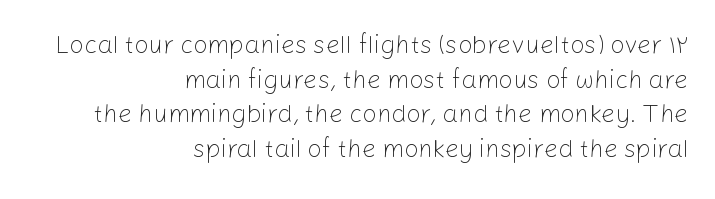
{"italic": "no", "bold": "no", "underline": "no", "align": "right", "line_spacing": "normal", "line_spacing_ratio": 1.39, "letter_spacing": "normal", "letter_spacing_em": 0.0, "glyph_px": 25}
